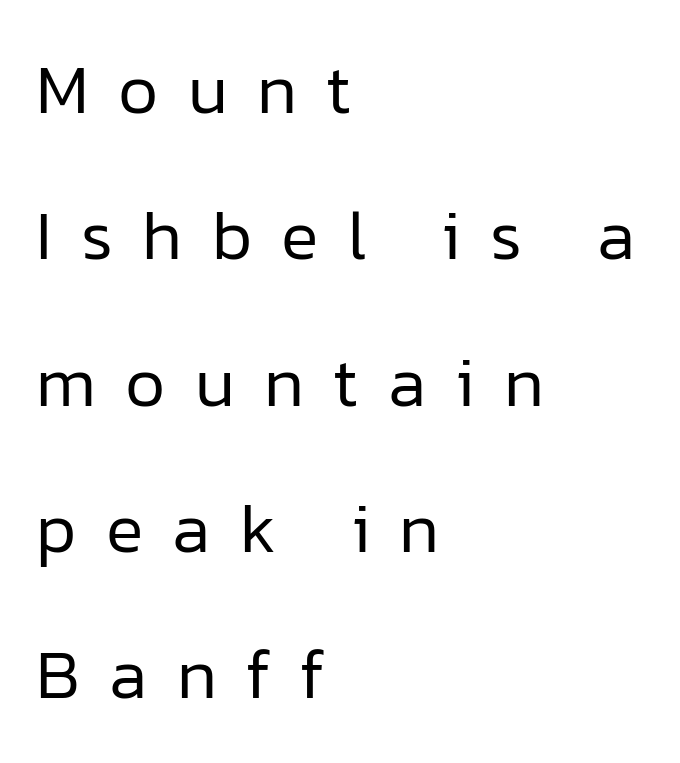
Whoever set this chose breathing room over compactness in the vertical rhythm. The letters are spread apart with noticeably loose tracking. No extra ink here — the face is not bold. Alignment: flush left. These lines are rendered in a variable-pitch font.
